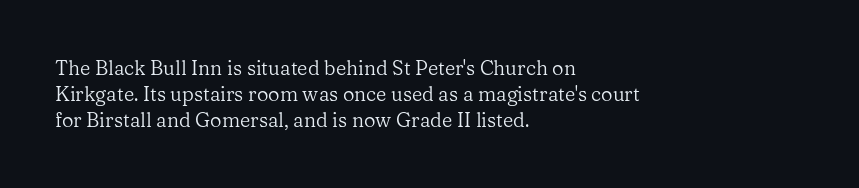
The image shows 20 px text type, upright; set left-aligned, normal line spacing (1.3x), normal letter spacing, not underlined.
